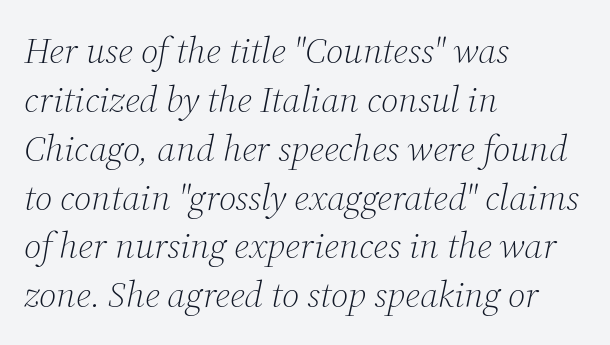
{"serif": "yes", "italic": "yes", "lean": "right", "slant_degrees": 12, "bold": "no", "weight": "light", "width": "normal", "stroke_contrast": "medium", "x_height": "medium", "monospaced": "no", "underline": "no", "align": "left", "line_spacing": "normal", "line_spacing_ratio": 1.32, "letter_spacing": "normal", "letter_spacing_em": 0.0, "glyph_px": 37}
